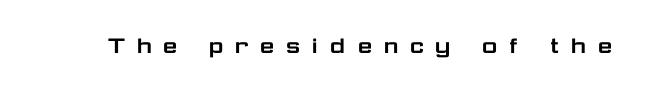
Vertical strokes here are truly vertical. Clear beneath every line of the passage. Does extra space separate the letters? Yes, quite a lot of it.
